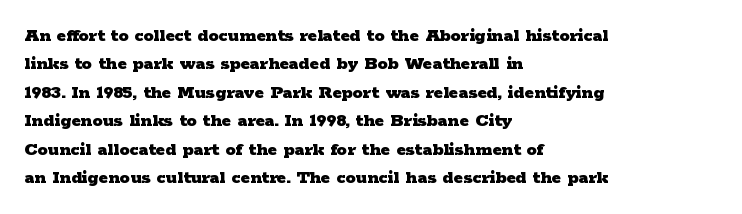
Q: Is the text bold? A: Yes.
Q: Is the text italic (slanted)? A: No, it is upright.
Q: Is the text underlined? A: No.
Q: How is the paragraph aligned? A: Left-aligned.
Q: Is the spacing between letters normal or unusually wide? A: Normal.
Q: Is the spacing between lines tight, normal or loose? A: Normal.
